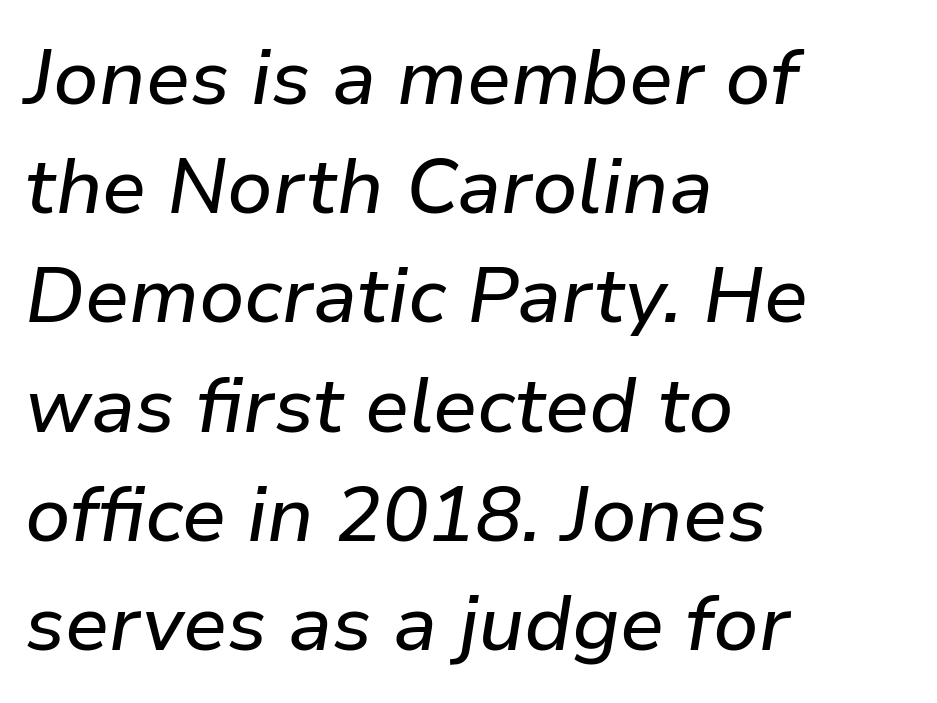
The passage shown is typed in a proportional face where columns would drift. A typesetter would mark this as italic. No word sits above an underline. The face used here is rendered with its standard letterfit. Compared with typical paragraphs, the rows here are spaced about the same.
